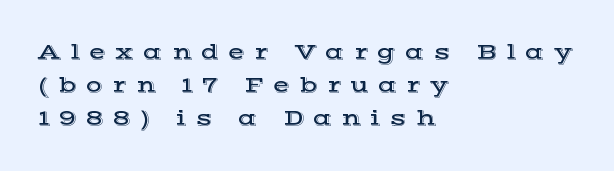
Leading matches the norm, producing a regular column. Left-aligned paragraph, ragged on the right. Quick note: underline off. The rendering inserts visible extra space after every character.
